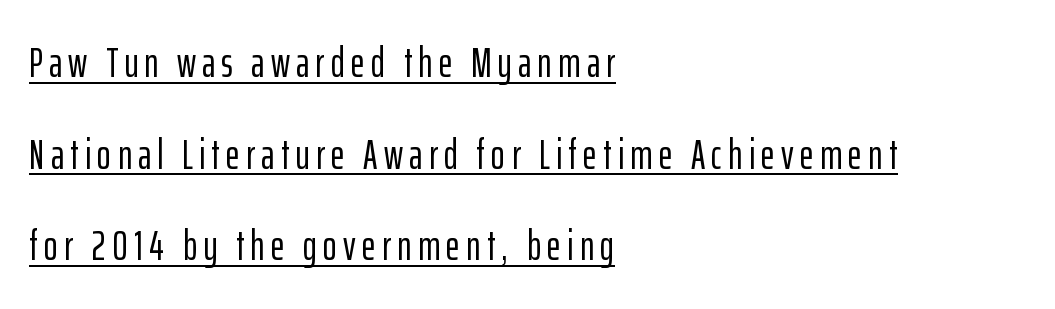
Q: Is the text italic (slanted)? A: No, it is upright.
Q: Is the typeface a serif or a sans-serif typeface? A: Sans-serif.
Q: Is the text underlined? A: Yes.
Q: How is the paragraph aligned? A: Left-aligned.
Q: Is the spacing between lines tight, normal or loose? A: Loose.
Q: Width (condensed, normal, or wide)? A: Condensed.
Q: Stroke contrast? A: Low.
Q: x-height? A: Medium.
Q: Monospaced? A: No.
